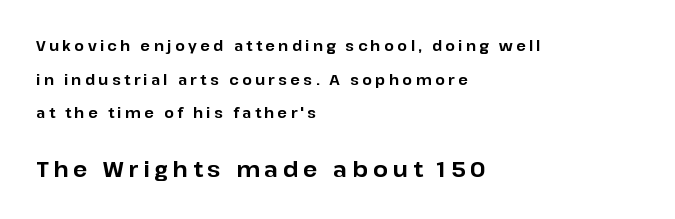
{"italic": "no", "bold": "yes", "underline": "no", "align": "left", "line_spacing": "loose", "line_spacing_ratio": 2.4, "letter_spacing": "wide", "letter_spacing_em": 0.24, "larger_block": "second", "size_ratio": 1.5, "glyph_px": 21}
